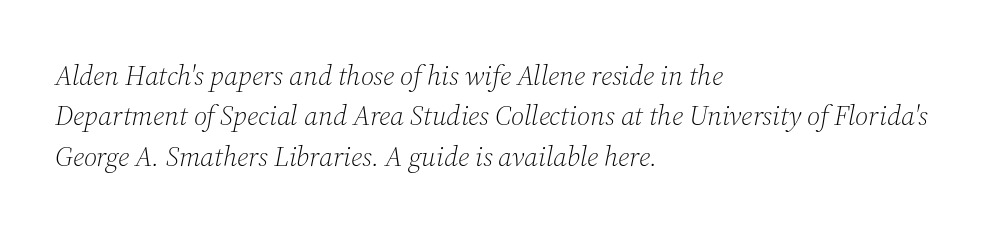
Q: Is the text bold? A: No.
Q: Is the text italic (slanted)? A: Yes, it leans right by about 12 degrees.
Q: Is the typeface a serif or a sans-serif typeface? A: Serif.
Q: Is the text underlined? A: No.
Q: How is the paragraph aligned? A: Left-aligned.
Q: Is the spacing between letters normal or unusually wide? A: Normal.
Q: Is the spacing between lines tight, normal or loose? A: Normal.
Q: Width (condensed, normal, or wide)? A: Normal.
Q: Stroke contrast? A: Medium.
Q: x-height? A: Medium.
Q: Monospaced? A: No.
